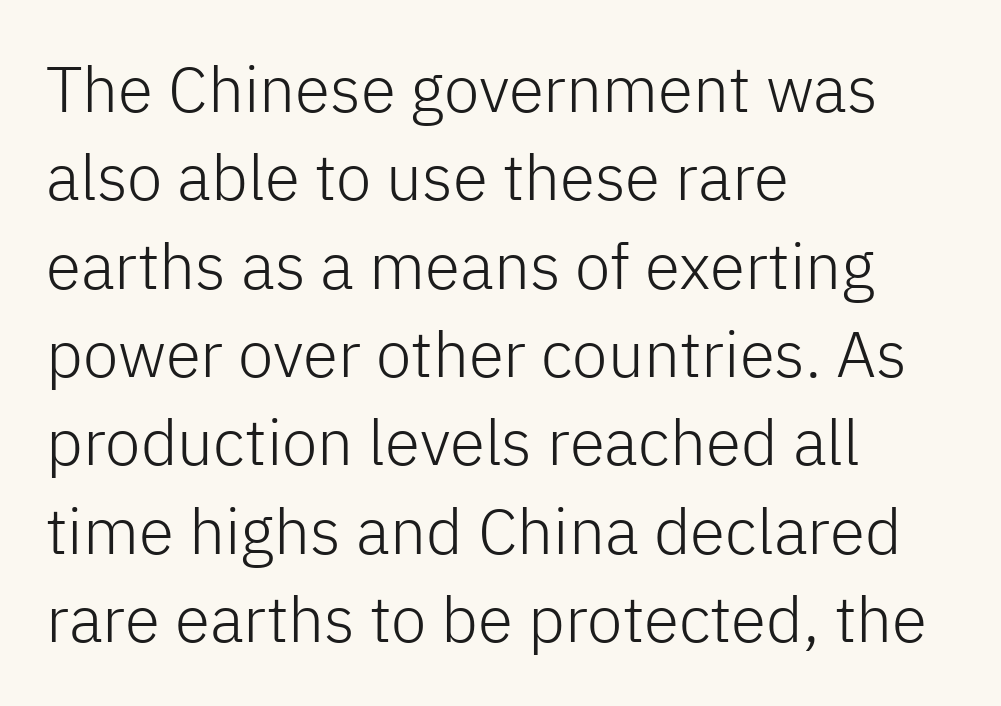
{"serif": "no", "italic": "no", "bold": "no", "weight": "light", "width": "normal", "stroke_contrast": "low", "x_height": "medium", "monospaced": "no", "underline": "no", "align": "left", "line_spacing": "normal", "line_spacing_ratio": 1.38, "letter_spacing": "normal", "letter_spacing_em": 0.0, "glyph_px": 64}
